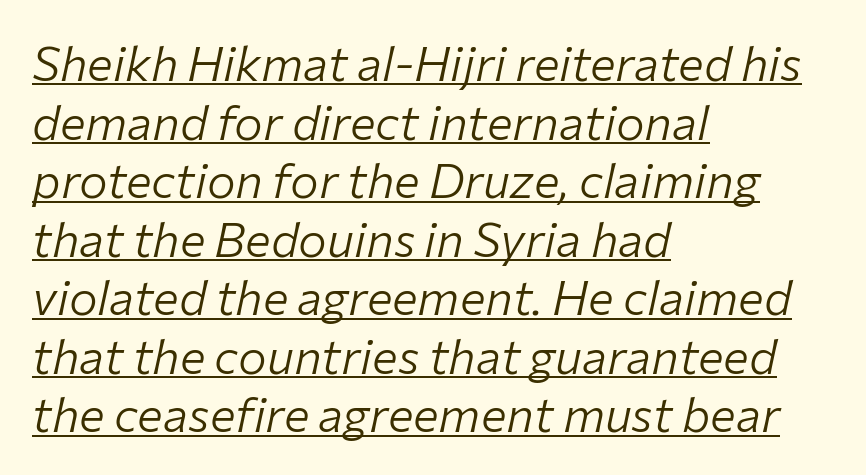
Think standard paragraph weight, or any step lighter than that. Honestly, the letter spacing is just normal — you wouldn't notice it. Is this a fixed-width face? No — the glyphs have proportional, varying widths. Caption: lettering with a line underneath. The specimen reads as italic at a glance.
